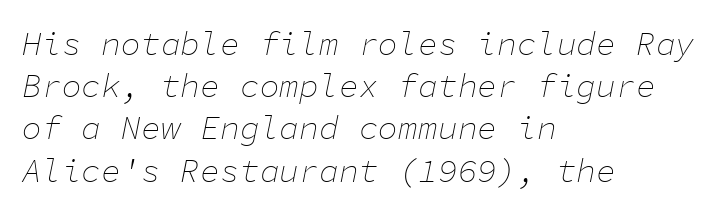
Q: Is the text bold? A: No.
Q: Is the text italic (slanted)? A: Yes, it leans right by about 11 degrees.
Q: Is the text underlined? A: No.
Q: How is the paragraph aligned? A: Left-aligned.
Q: Is the spacing between letters normal or unusually wide? A: Normal.
Q: Is the spacing between lines tight, normal or loose? A: Normal.
Q: Width (condensed, normal, or wide)? A: Normal.
Q: Stroke contrast? A: Low.
Q: x-height? A: Medium.
Q: Monospaced? A: Yes.
